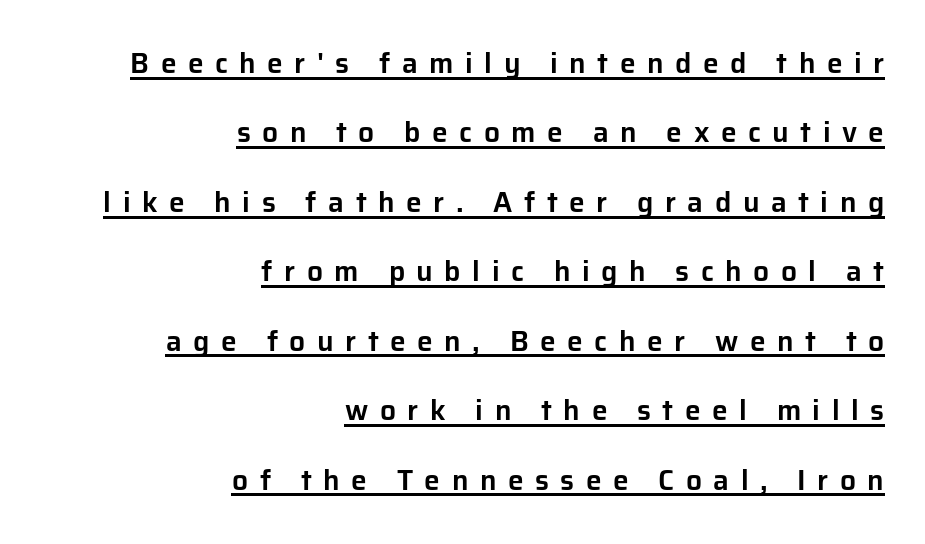
This sample carries an underscore along the baseline area. Horizontally, the lines are justified to the trailing edge only. Every character sits straight up, as roman type does. Looks like regular typesetting: each glyph gets only the width it needs.
